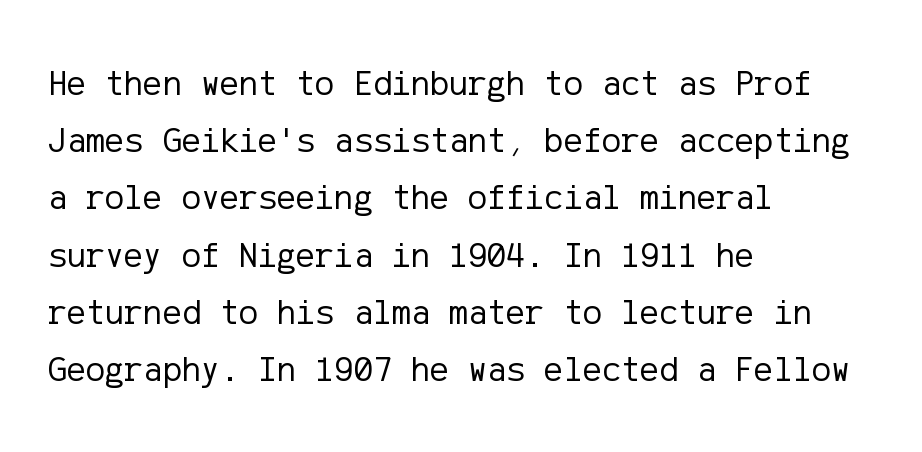
Letterform terminals end flat and unadorned throughout the passage. Quick note: underline off. Spacing between characters is what you'd get straight out of the box. Ascenders rise straight up at ninety degrees.
